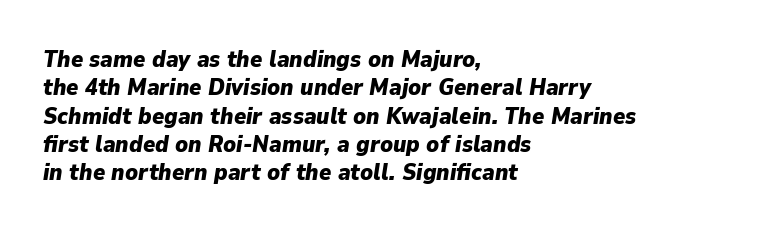
Q: Is the text bold? A: Yes.
Q: Is the text italic (slanted)? A: Yes, it leans right by about 9 degrees.
Q: Is the text underlined? A: No.
Q: How is the paragraph aligned? A: Left-aligned.
Q: Is the spacing between letters normal or unusually wide? A: Normal.
